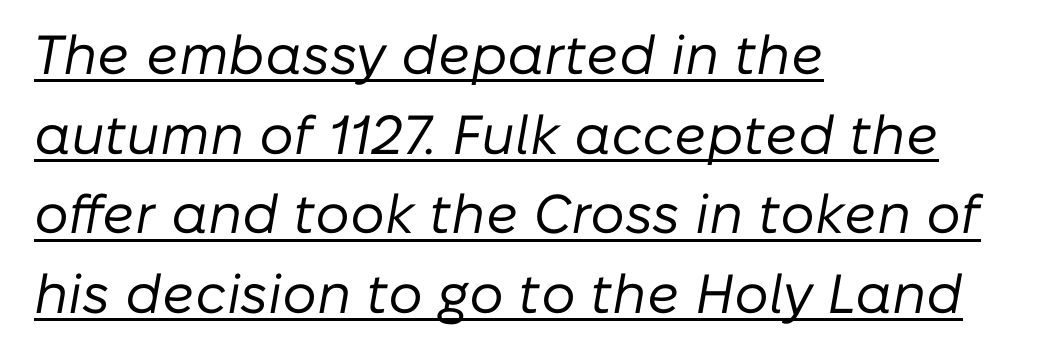
The image shows 55 px regular-weight type, italic (leaning right); set left-aligned, normal line spacing (1.45x), normal letter spacing, underlined; low stroke contrast and a medium x-height.
